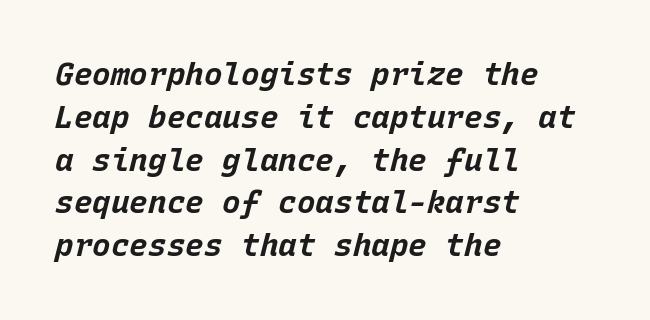
{"italic": "yes", "lean": "right", "slant_degrees": 15, "bold": "yes", "weight": "bold", "width": "normal", "stroke_contrast": "low", "x_height": "large", "monospaced": "yes", "underline": "no", "align": "left", "line_spacing": "normal", "line_spacing_ratio": 1.38, "letter_spacing": "normal", "letter_spacing_em": 0.0, "glyph_px": 31}
